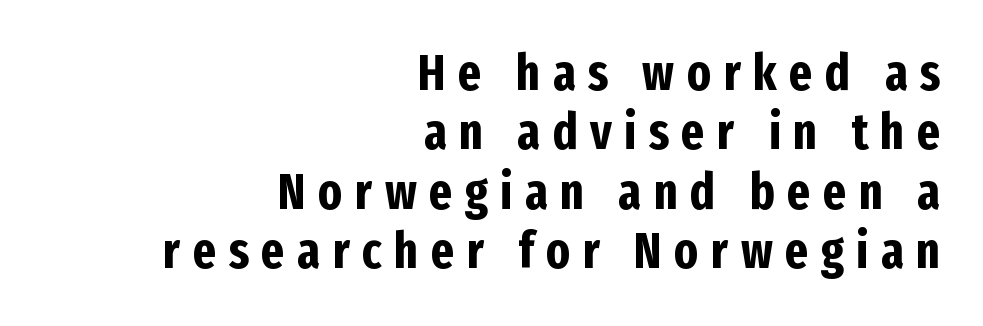
The image shows 50 px bold, condensed sans-serif type, upright; set right-aligned, line spacing 1.19x, unusually wide letter spacing (+0.25 em), not underlined; low stroke contrast and a medium x-height.
